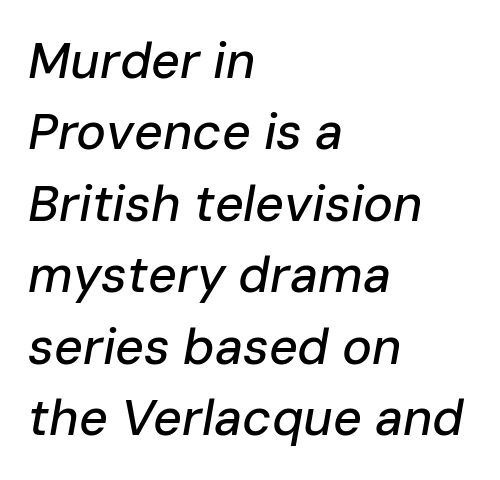
The image shows 50 px text type, italic (leaning right); set left-aligned, normal line spacing (1.43x), normal letter spacing, not underlined; low stroke contrast and a medium x-height.
